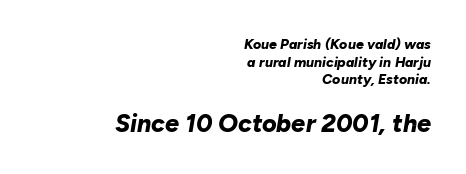
Top chunk: small. Bottom chunk: large. You can tell it's italic because the verticals aren't actually vertical. The rendering anchors every line to the right-hand side. Default kerning and tracking; the words read as compact shapes.
